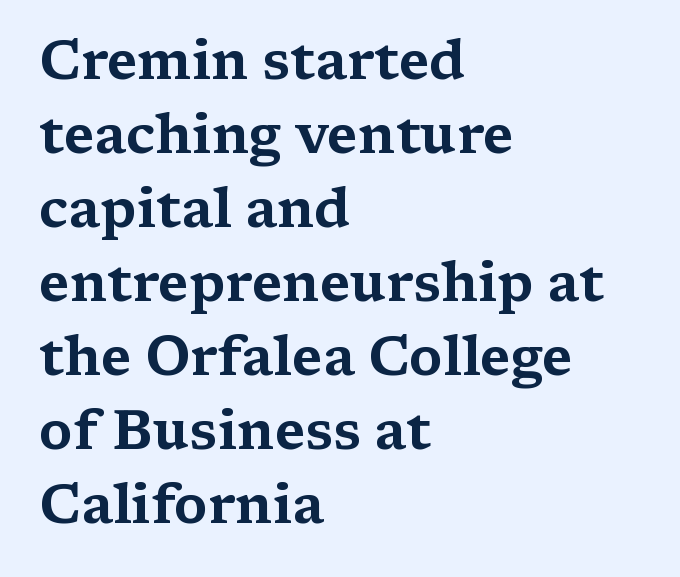
{"serif": "yes", "italic": "no", "width": "wide", "stroke_contrast": "medium", "x_height": "medium", "monospaced": "no", "underline": "no", "align": "left", "line_spacing": "normal", "line_spacing_ratio": 1.37, "letter_spacing": "normal", "letter_spacing_em": 0.0, "glyph_px": 54}
